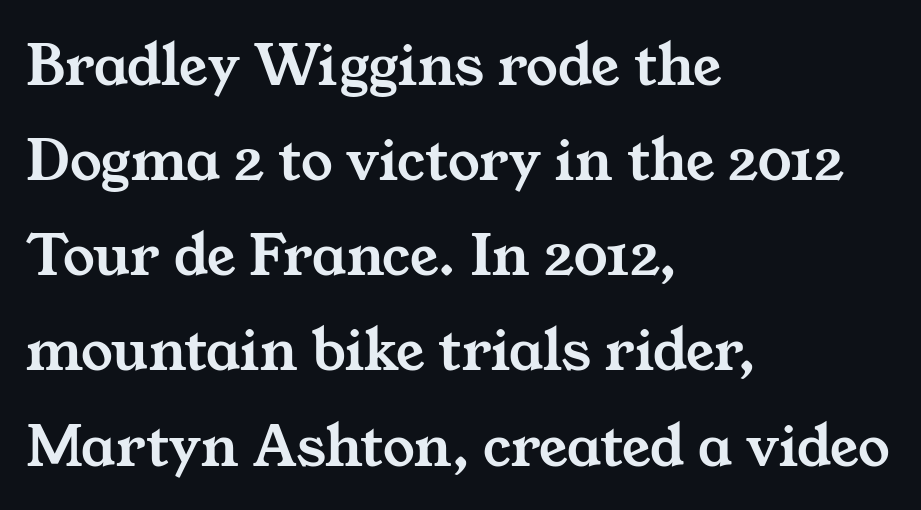
{"serif": "yes", "width": "wide", "stroke_contrast": "medium", "x_height": "medium", "monospaced": "no", "underline": "no", "align": "left", "line_spacing": "normal", "line_spacing_ratio": 1.51, "letter_spacing": "normal", "letter_spacing_em": 0.0, "glyph_px": 63}
